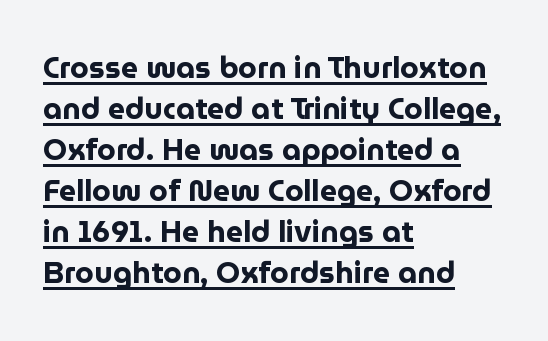
The image shows 30 px bold sans-serif type, upright; set left-aligned, normal line spacing (1.37x), normal letter spacing, underlined; low stroke contrast and a medium x-height.
